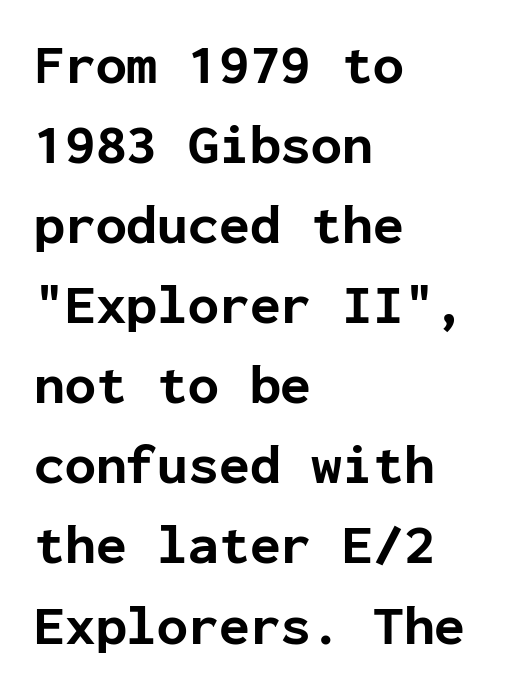
{"serif": "no", "italic": "no", "bold": "yes", "weight": "bold", "width": "normal", "stroke_contrast": "low", "x_height": "medium", "monospaced": "yes", "underline": "no", "align": "left", "line_spacing": "normal", "line_spacing_ratio": 1.43, "letter_spacing": "normal", "letter_spacing_em": 0.0, "glyph_px": 56}
